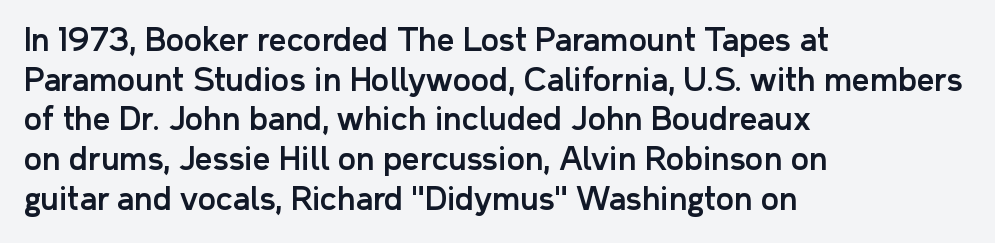
Q: Is the text italic (slanted)? A: No, it is upright.
Q: Is the typeface a serif or a sans-serif typeface? A: Sans-serif.
Q: Is the text underlined? A: No.
Q: How is the paragraph aligned? A: Left-aligned.
Q: Is the spacing between letters normal or unusually wide? A: Normal.
Q: Is the spacing between lines tight, normal or loose? A: Normal.
Q: Width (condensed, normal, or wide)? A: Normal.
Q: Stroke contrast? A: Low.
Q: x-height? A: Medium.
Q: Monospaced? A: No.
